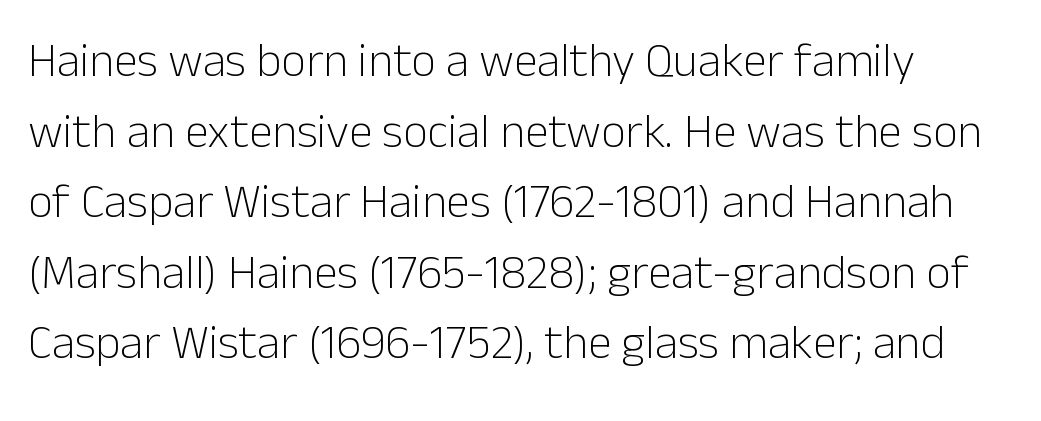
The image shows 48 px light sans-serif type, upright; set normal line spacing (1.47x), normal letter spacing, not underlined; low stroke contrast and a medium x-height.
